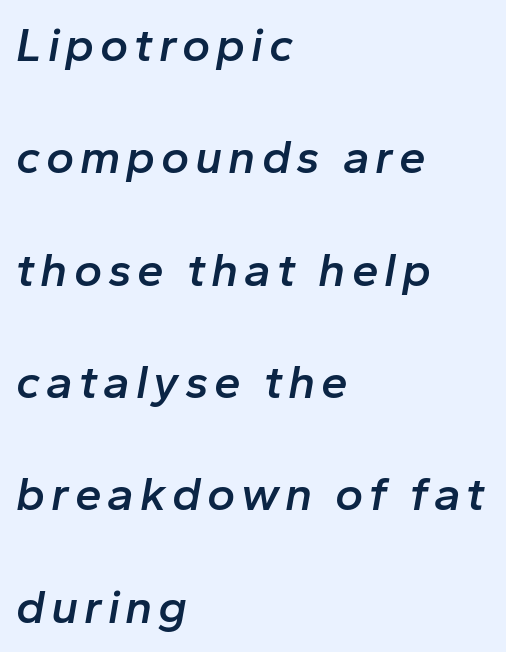
Slightly chunky letters — semibold, I'd say, not full bold. Style check: oblique. Do the characters align in a grid? No, the font is proportional. One-word summary of the alignment: left.
